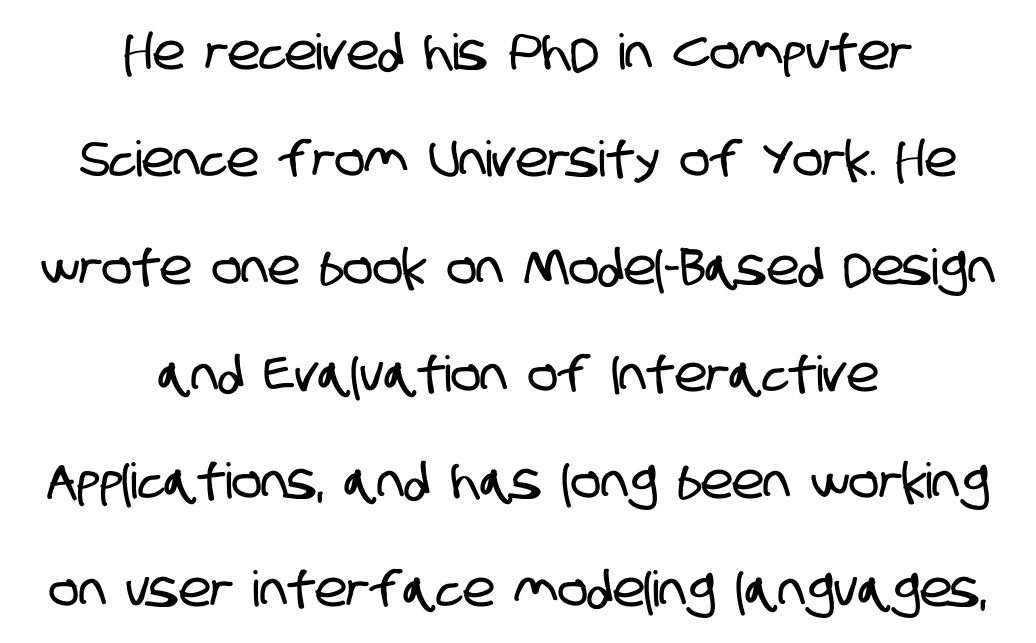
The gaps between neighbouring characters are ordinary and unremarkable. Think of a printed novel: that variable character pitch is what you see here. This block would shrink considerably if given ordinary leading; it's expanded now. Serif or sans? Sans — the stroke terminals are bare. Where is the straight margin? There isn't one; the lines are centered.
